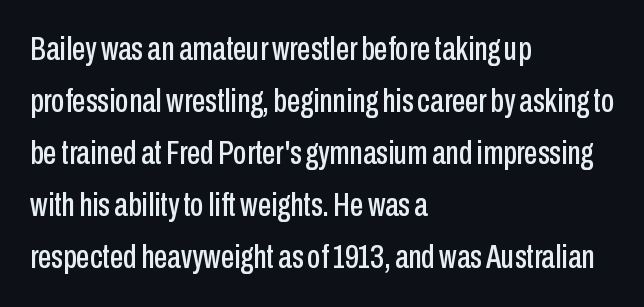
{"serif": "no", "italic": "no", "width": "condensed", "stroke_contrast": "low", "x_height": "medium", "monospaced": "no", "underline": "no", "align": "left", "line_spacing": "normal", "line_spacing_ratio": 1.53, "letter_spacing": "normal", "letter_spacing_em": 0.0, "glyph_px": 34}
